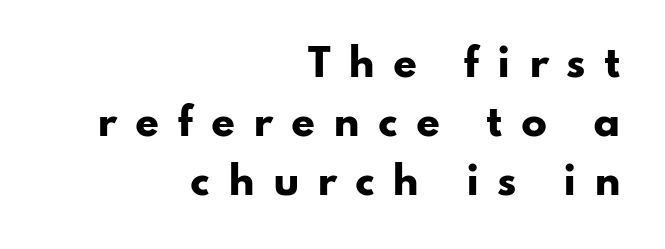
{"serif": "no", "italic": "no", "bold": "yes", "weight": "heavy", "width": "wide", "stroke_contrast": "low", "x_height": "small", "monospaced": "no", "underline": "no", "align": "right", "line_spacing": "normal", "line_spacing_ratio": 1.55, "letter_spacing": "wide", "letter_spacing_em": 0.47, "glyph_px": 38}
